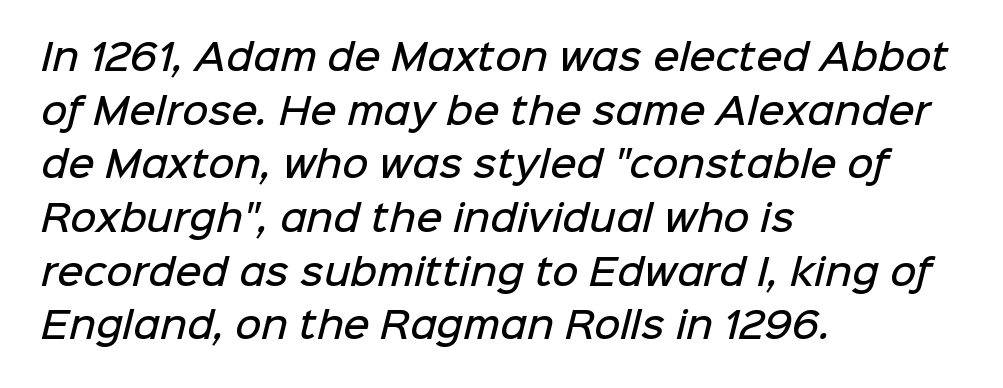
Q: Is the text bold? A: Semi-bold.
Q: Is the typeface a serif or a sans-serif typeface? A: Sans-serif.
Q: Is the text underlined? A: No.
Q: How is the paragraph aligned? A: Left-aligned.
Q: Is the spacing between letters normal or unusually wide? A: Normal.
Q: Is the spacing between lines tight, normal or loose? A: Normal.
Q: Width (condensed, normal, or wide)? A: Normal.
Q: Stroke contrast? A: Low.
Q: x-height? A: Medium.
Q: Monospaced? A: No.
